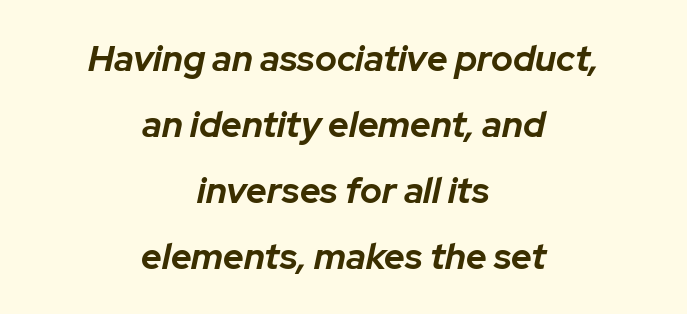
{"italic": "yes", "lean": "right", "slant_degrees": 12, "bold": "yes", "weight": "bold", "width": "normal", "stroke_contrast": "low", "x_height": "medium", "monospaced": "no", "underline": "no", "align": "center", "line_spacing_ratio": 1.83, "letter_spacing": "normal", "letter_spacing_em": 0.0, "glyph_px": 36}
